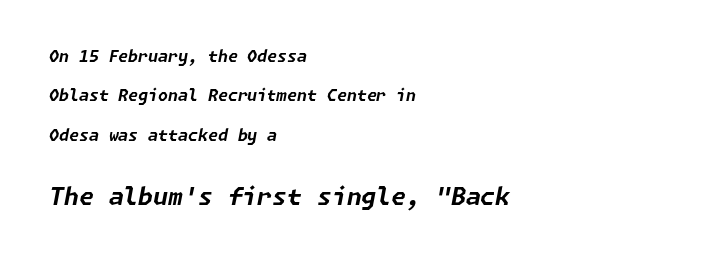
Q: Is the text bold? A: Yes.
Q: Is the text italic (slanted)? A: Yes, it leans right by about 11 degrees.
Q: Is the text underlined? A: No.
Q: How is the paragraph aligned? A: Left-aligned.
Q: Is the spacing between letters normal or unusually wide? A: Normal.
Q: Is the spacing between lines tight, normal or loose? A: Loose.
Q: Which block of text is set in a larger size, the first (top) or the second (bottom)? A: The second (bottom) one.
